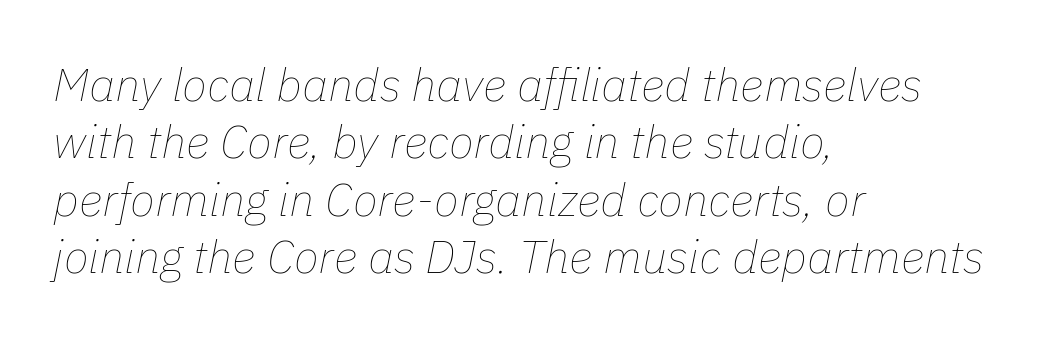
This sample is left-justified, so line endings fall wherever the words run out. Think of a printed novel: that variable character pitch is what you see here. A bare baseline throughout the passage. Caption: face not bold, strokes unweighted. The letterforms sit shoulder to shoulder at normal distance.
